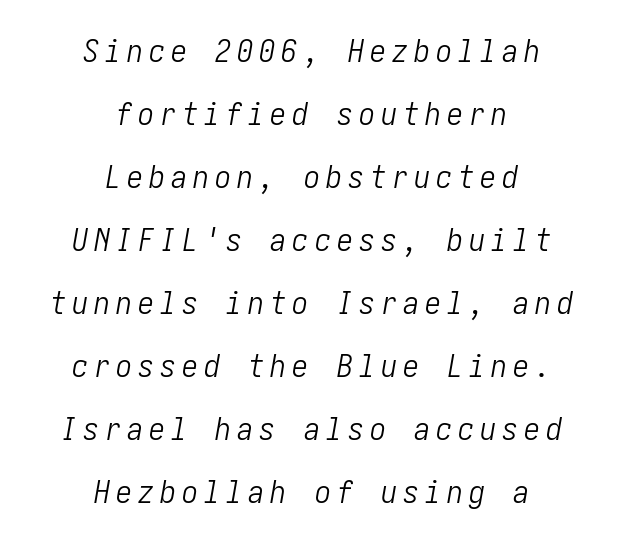
Clear beneath every line of the passage. Looking at the ascenders, they clearly lean. The paragraph has two soft edges and a firm central axis. The leading is generous, giving the passage an open texture. The letterforms sit at book weight or below.
